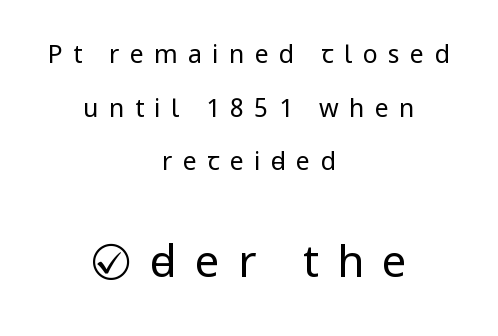
Block two is the big one; block one sits smaller above it. Proportional: the letters do not fall into vertical columns. Horizontally, the lines are justified to the midpoint only. Caption: expanded tracking, letters set apart. Ink coverage per letter is moderate at most.
